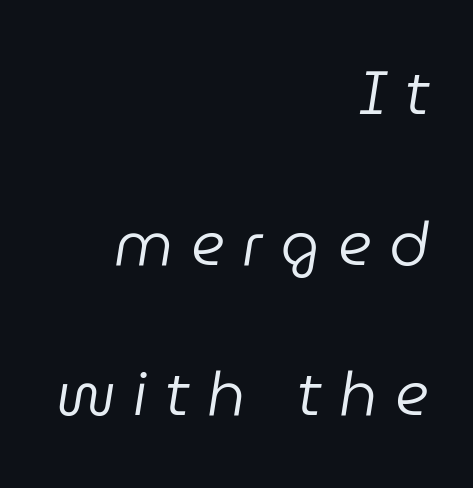
Q: Is the text bold? A: No.
Q: Is the text italic (slanted)? A: Yes, it leans right by about 9 degrees.
Q: Is the text underlined? A: No.
Q: How is the paragraph aligned? A: Right-aligned.
Q: Is the spacing between letters normal or unusually wide? A: Unusually wide.
Q: Is the spacing between lines tight, normal or loose? A: Loose.
Q: Width (condensed, normal, or wide)? A: Normal.
Q: Stroke contrast? A: Low.
Q: x-height? A: Medium.
Q: Monospaced? A: No.
